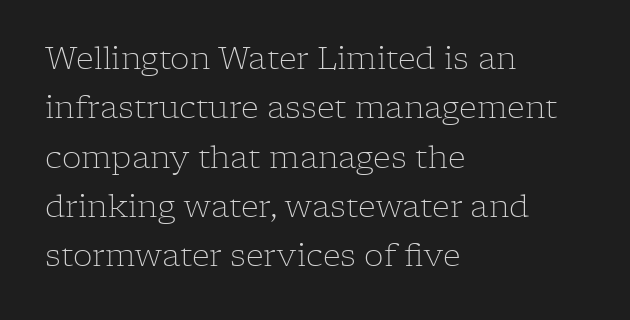
{"serif": "yes", "italic": "no", "bold": "no", "weight": "light", "width": "normal", "stroke_contrast": "low", "x_height": "medium", "monospaced": "no", "underline": "no", "align": "left", "line_spacing": "normal", "line_spacing_ratio": 1.59, "letter_spacing": "normal", "letter_spacing_em": 0.0, "glyph_px": 31}
